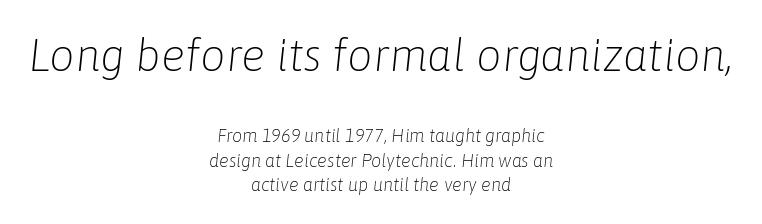
The image shows 45 px light type, italic (leaning right); set centered, normal line spacing (1.36x), normal letter spacing, not underlined; the first (top) block is 2.5x larger; low stroke contrast and a medium x-height.
